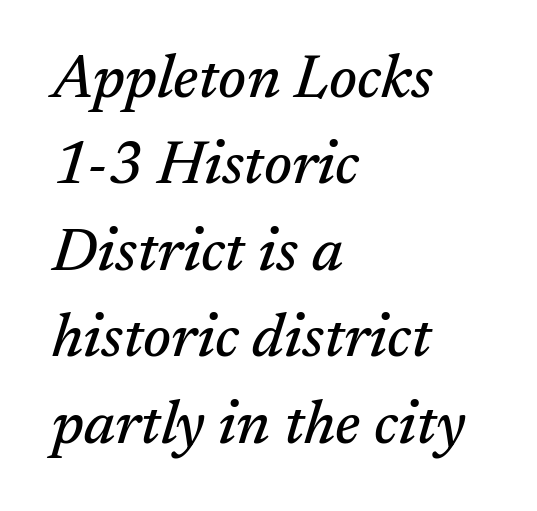
Q: Is the text italic (slanted)? A: Yes, it leans right by about 17 degrees.
Q: Is the typeface a serif or a sans-serif typeface? A: Serif.
Q: Is the text underlined? A: No.
Q: How is the paragraph aligned? A: Left-aligned.
Q: Is the spacing between letters normal or unusually wide? A: Normal.
Q: Is the spacing between lines tight, normal or loose? A: Normal.
Q: Width (condensed, normal, or wide)? A: Normal.
Q: Stroke contrast? A: Medium.
Q: x-height? A: Medium.
Q: Monospaced? A: No.
